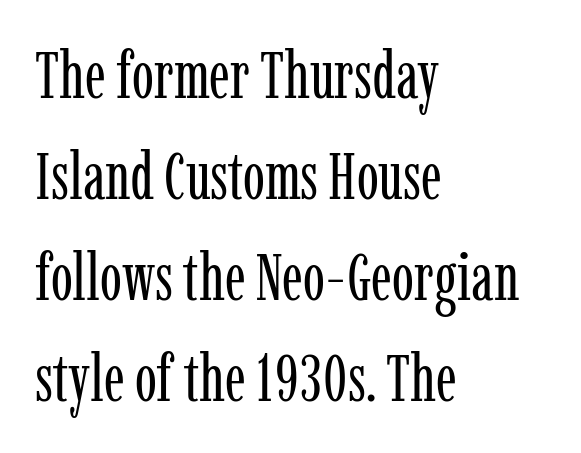
The image shows 66 px regular-weight, condensed serif type, upright; set left-aligned, normal line spacing (1.53x), normal letter spacing, not underlined; low stroke contrast and a medium x-height.
